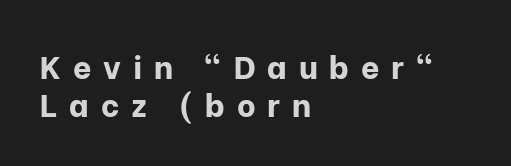
Quick note: underline off. Typographic density is high because the face is bold. Posture: vertical. The text block is weighted toward the left margin, trailing off unevenly rightward. Character widths vary here, with narrow letters taking less room than wide ones. Grotesque or geometric, the face here clearly has no serifs.
